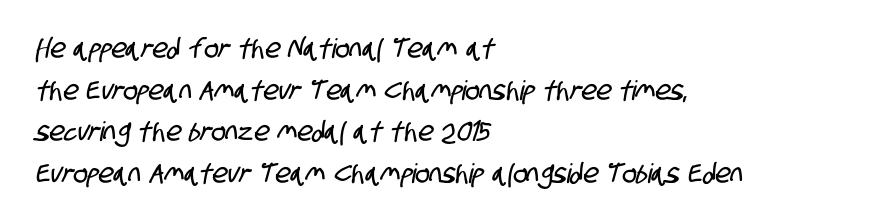
{"underline": "no", "align": "left", "line_spacing": "normal", "line_spacing_ratio": 1.54, "letter_spacing": "normal", "letter_spacing_em": 0.0, "glyph_px": 27}
